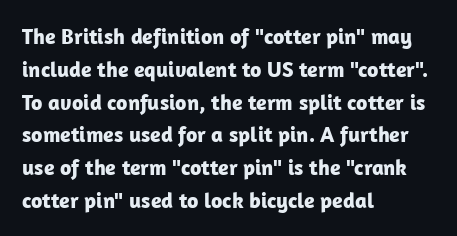
Q: Is the text bold? A: Yes.
Q: Is the text italic (slanted)? A: No, it is upright.
Q: Is the text underlined? A: No.
Q: How is the paragraph aligned? A: Left-aligned.
Q: Is the spacing between letters normal or unusually wide? A: Normal.
Q: Is the spacing between lines tight, normal or loose? A: Normal.
